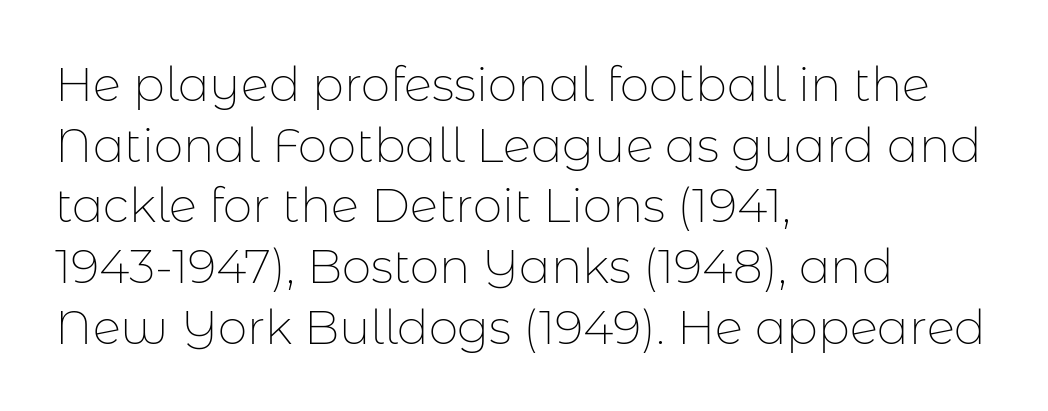
Q: Is the text bold? A: No.
Q: Is the text italic (slanted)? A: No, it is upright.
Q: Is the typeface a serif or a sans-serif typeface? A: Sans-serif.
Q: Is the text underlined? A: No.
Q: How is the paragraph aligned? A: Left-aligned.
Q: Is the spacing between letters normal or unusually wide? A: Normal.
Q: Is the spacing between lines tight, normal or loose? A: Normal.
Q: Width (condensed, normal, or wide)? A: Normal.
Q: Stroke contrast? A: Low.
Q: x-height? A: Medium.
Q: Monospaced? A: No.
